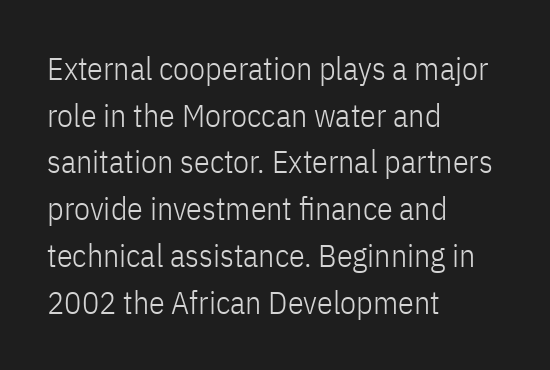
{"serif": "no", "italic": "no", "bold": "no", "weight": "light", "width": "condensed", "stroke_contrast": "low", "x_height": "medium", "monospaced": "no", "underline": "no", "align": "left", "line_spacing": "normal", "line_spacing_ratio": 1.46, "letter_spacing": "normal", "letter_spacing_em": 0.0, "glyph_px": 32}
